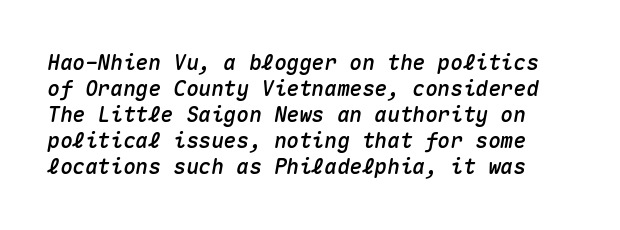
Q: Is the text italic (slanted)? A: Yes, it leans right by about 10 degrees.
Q: Is the text underlined? A: No.
Q: Is the spacing between letters normal or unusually wide? A: Normal.
